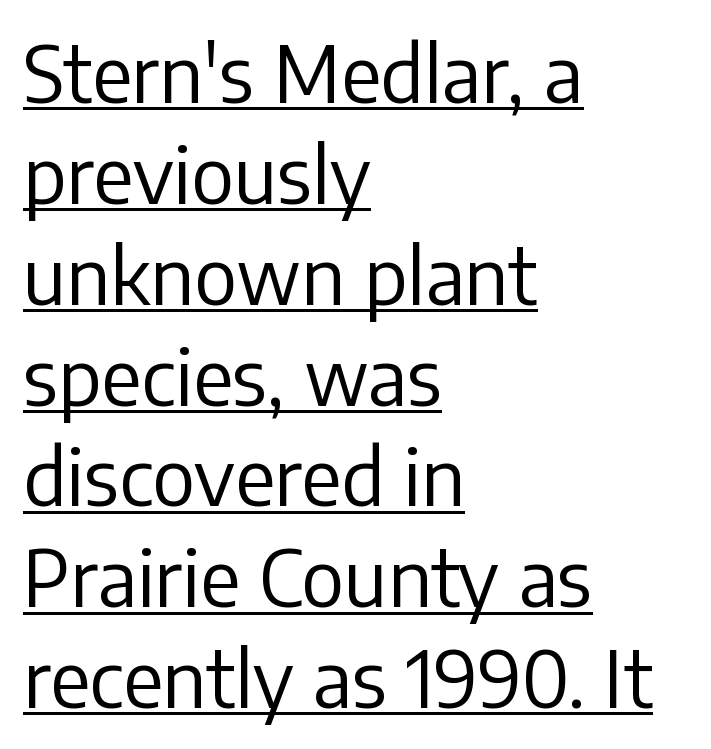
Q: Is the text bold? A: No.
Q: Is the text italic (slanted)? A: No, it is upright.
Q: Is the typeface a serif or a sans-serif typeface? A: Sans-serif.
Q: Is the text underlined? A: Yes.
Q: How is the paragraph aligned? A: Left-aligned.
Q: Is the spacing between letters normal or unusually wide? A: Normal.
Q: Is the spacing between lines tight, normal or loose? A: Normal.
Q: Width (condensed, normal, or wide)? A: Normal.
Q: Stroke contrast? A: Low.
Q: x-height? A: Medium.
Q: Monospaced? A: No.
